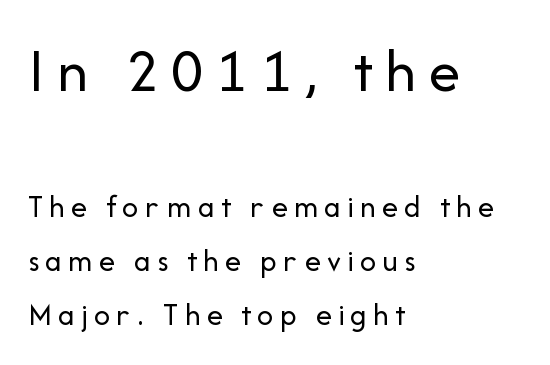
Horizontal bands of white between lines are of average thickness. Here the first block reads like a headline and the second like body copy. Bold? No — there's no thickening of the strokes. Any mark beneath the type? The region is blank. The lines are quadded left.
